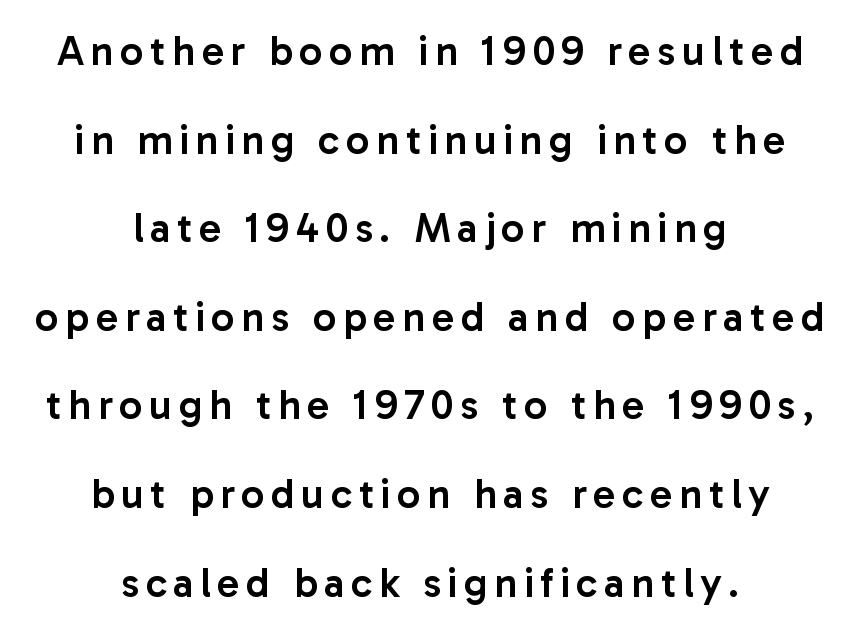
Q: Is the text bold? A: Semi-bold.
Q: Is the text italic (slanted)? A: No, it is upright.
Q: Is the typeface a serif or a sans-serif typeface? A: Sans-serif.
Q: Is the text underlined? A: No.
Q: How is the paragraph aligned? A: Centered.
Q: Is the spacing between lines tight, normal or loose? A: Loose.
Q: Width (condensed, normal, or wide)? A: Normal.
Q: Stroke contrast? A: Low.
Q: x-height? A: Medium.
Q: Monospaced? A: No.
